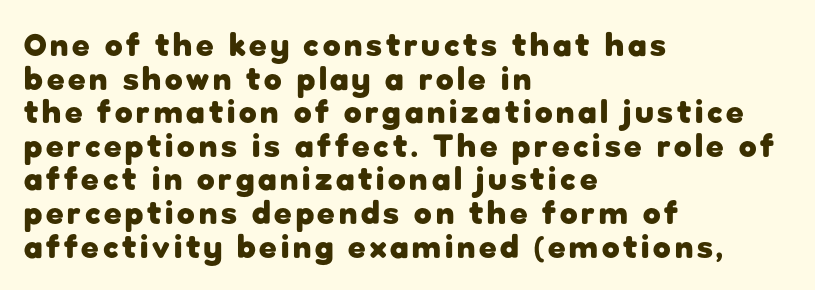
The image shows 32 px heavy sans-serif type, upright; set left-aligned, tight line spacing (1.05x), not underlined; low stroke contrast and a medium x-height.
